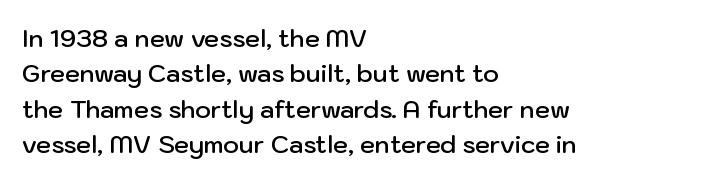
The image shows 24 px text type, upright; set left-aligned, normal line spacing (1.47x), normal letter spacing, not underlined.
